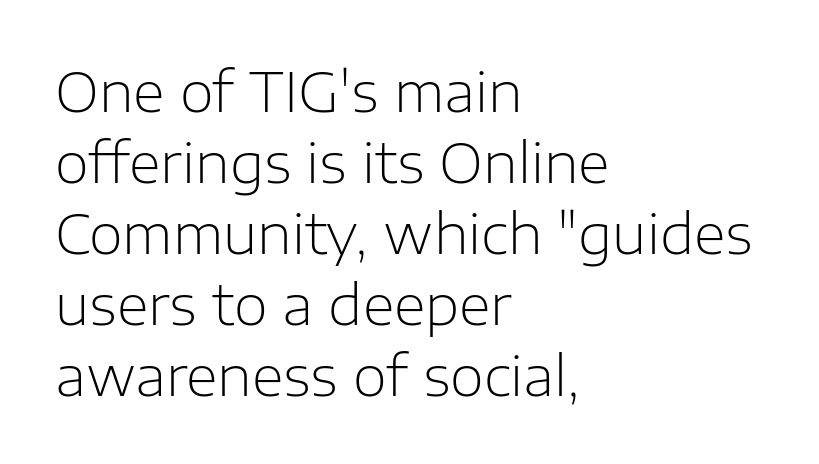
This is the regular roman posture of the typeface. The lines sit at an ordinary, default distance from one another. Quick note: underline off. The face used here is a sans, in the tradition of grotesques and geometrics. The passage shown is not bold in any degree. The passage shown is typed in a proportional face where columns would drift.
